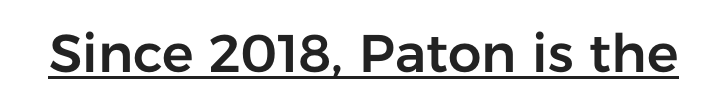
{"serif": "no", "italic": "no", "width": "normal", "stroke_contrast": "low", "x_height": "medium", "monospaced": "no", "underline": "yes", "letter_spacing": "normal", "letter_spacing_em": 0.0, "glyph_px": 53}
